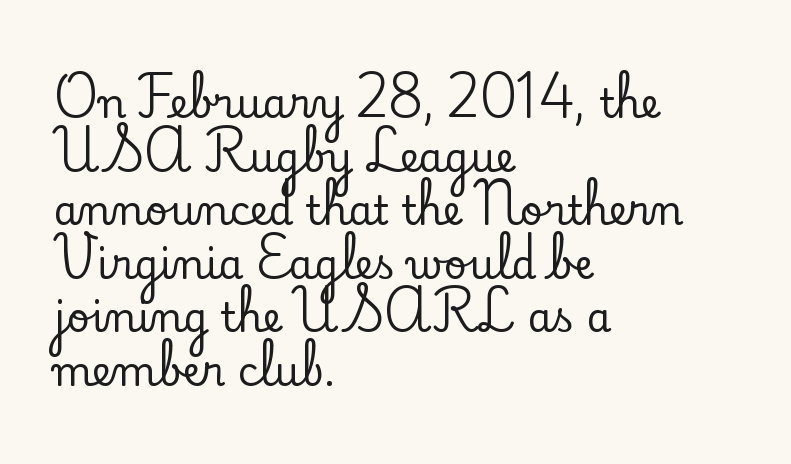
{"serif": "yes", "italic": "no", "width": "normal", "stroke_contrast": "low", "x_height": "small", "monospaced": "no", "underline": "no", "align": "left", "line_spacing": "normal", "line_spacing_ratio": 1.34, "letter_spacing": "normal", "letter_spacing_em": 0.0, "glyph_px": 40}
